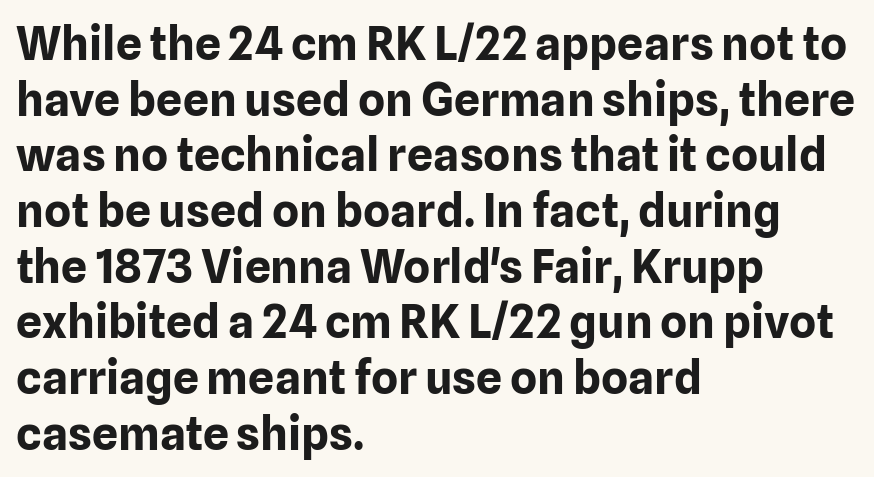
{"serif": "no", "italic": "no", "bold": "yes", "weight": "bold", "width": "normal", "stroke_contrast": "low", "x_height": "medium", "monospaced": "no", "underline": "no", "align": "left", "line_spacing_ratio": 1.21, "letter_spacing": "normal", "letter_spacing_em": 0.0, "glyph_px": 46}
